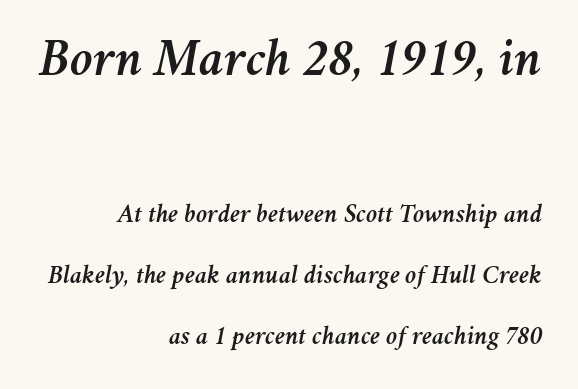
The image shows 53 px text type, italic (leaning right); set right-aligned, loose line spacing (2.35x), normal letter spacing, not underlined; the first (top) block is 2.04x larger; medium stroke contrast and a medium x-height.
